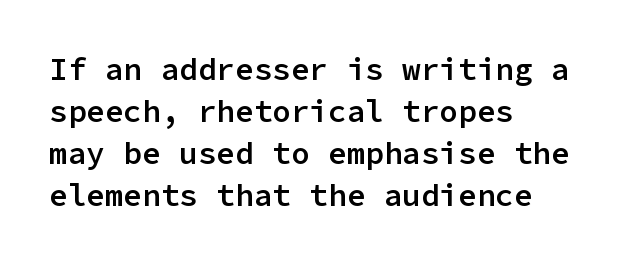
{"serif": "no", "italic": "no", "bold": "semi", "weight": "semibold", "width": "normal", "stroke_contrast": "low", "x_height": "medium", "monospaced": "yes", "underline": "no", "align": "left", "line_spacing": "normal", "line_spacing_ratio": 1.35, "letter_spacing": "normal", "letter_spacing_em": 0.0, "glyph_px": 31}
